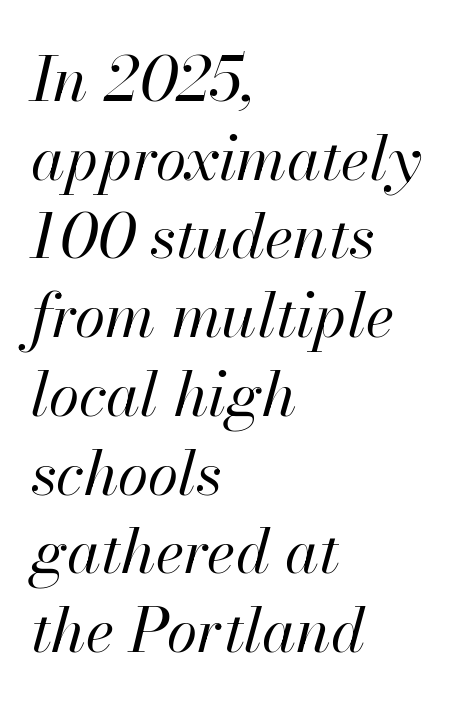
{"italic": "yes", "lean": "right", "slant_degrees": 13, "bold": "no", "weight": "regular", "width": "normal", "stroke_contrast": "high", "x_height": "small", "monospaced": "no", "underline": "no", "align": "left", "line_spacing": "normal", "line_spacing_ratio": 1.27, "letter_spacing": "normal", "letter_spacing_em": 0.0, "glyph_px": 62}
